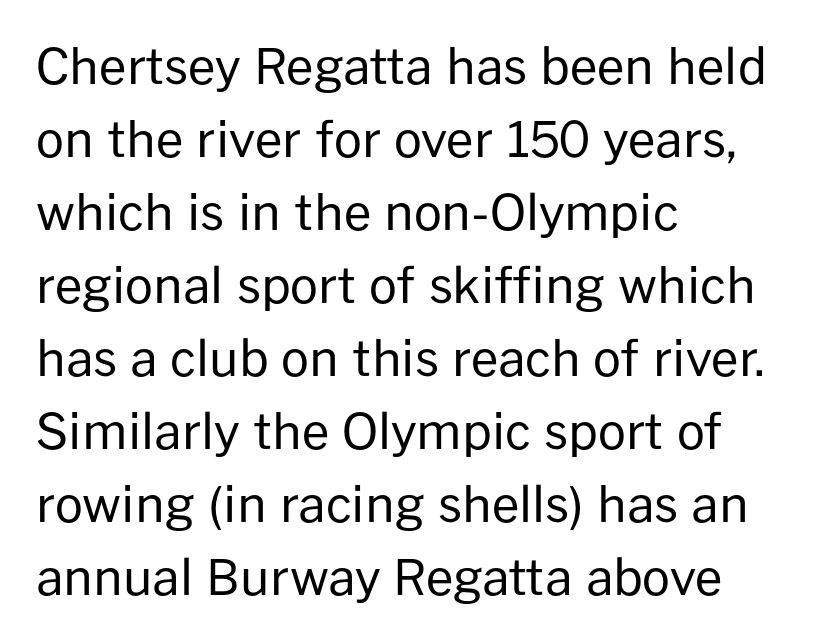
The image shows 49 px regular-weight sans-serif type, upright; set left-aligned, normal line spacing (1.49x), normal letter spacing, not underlined; low stroke contrast and a medium x-height.
